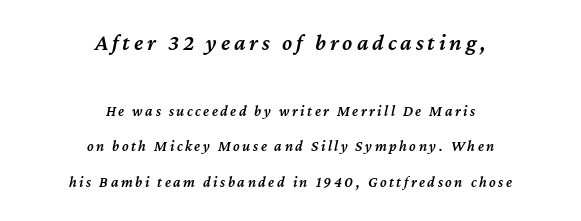
The image shows 23 px text type, italic (leaning right); set centered, loose line spacing (2.37x), not underlined; the first (top) block is 1.53x larger.
